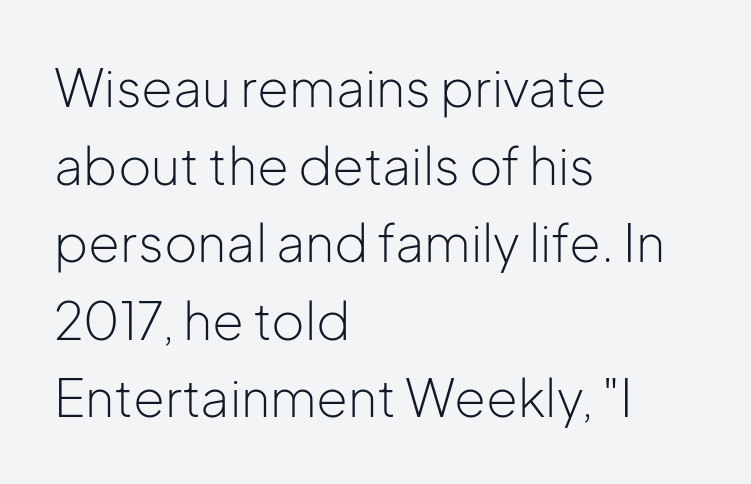
{"serif": "no", "italic": "no", "bold": "no", "weight": "light", "width": "normal", "stroke_contrast": "low", "x_height": "medium", "monospaced": "no", "underline": "no", "align": "left", "line_spacing": "normal", "line_spacing_ratio": 1.52, "letter_spacing": "normal", "letter_spacing_em": 0.0, "glyph_px": 51}
